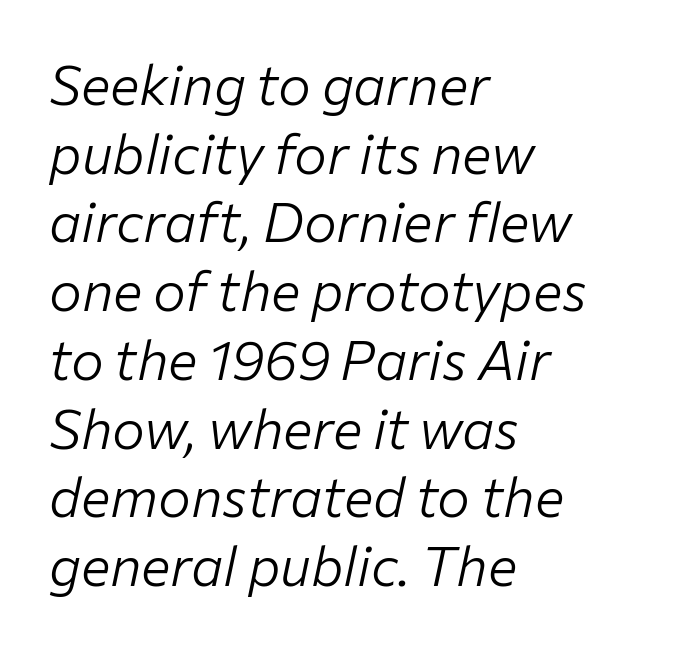
The image shows 55 px light type, italic (leaning right); set left-aligned, normal line spacing (1.25x), normal letter spacing, not underlined; low stroke contrast and a medium x-height.
